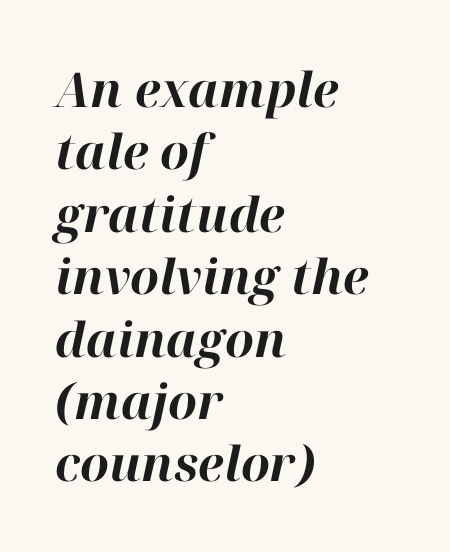
The image shows 48 px bold type, italic (leaning right); set left-aligned, normal line spacing (1.3x), normal letter spacing, not underlined; high stroke contrast and a medium x-height.
